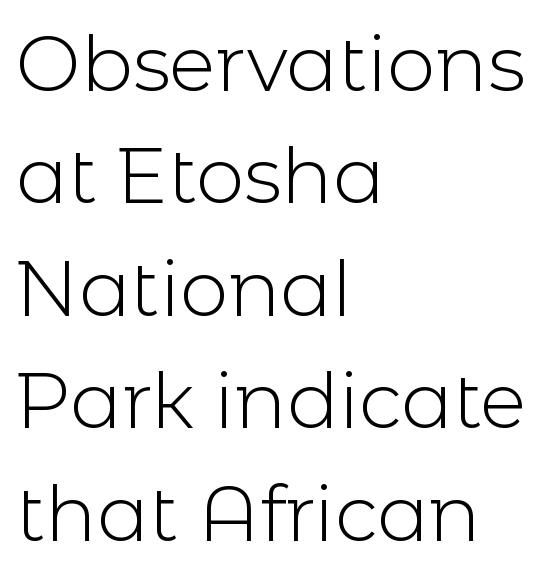
What stands out about the letter spacing? Nothing — it is the standard amount. Designer's note — italics off, roman on. Stems and bowls with no extra thickness — not bold. The strip under each line holds only bare page.
